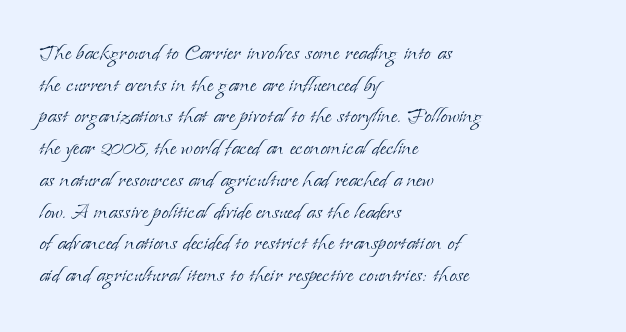
The font is comparable to plain body text, perhaps lighter. Inter-character spacing is left at the font's built-in metrics. The zone under the glyphs is completely vacant. These lines are set flush left with a ragged right edge.
